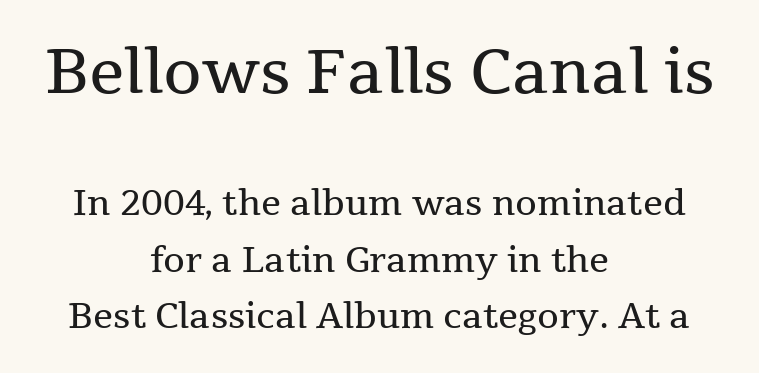
The image shows 62 px regular-weight serif type, upright; set centered, normal line spacing (1.61x), normal letter spacing, not underlined; the first (top) block is 1.77x larger; medium stroke contrast and a medium x-height.
